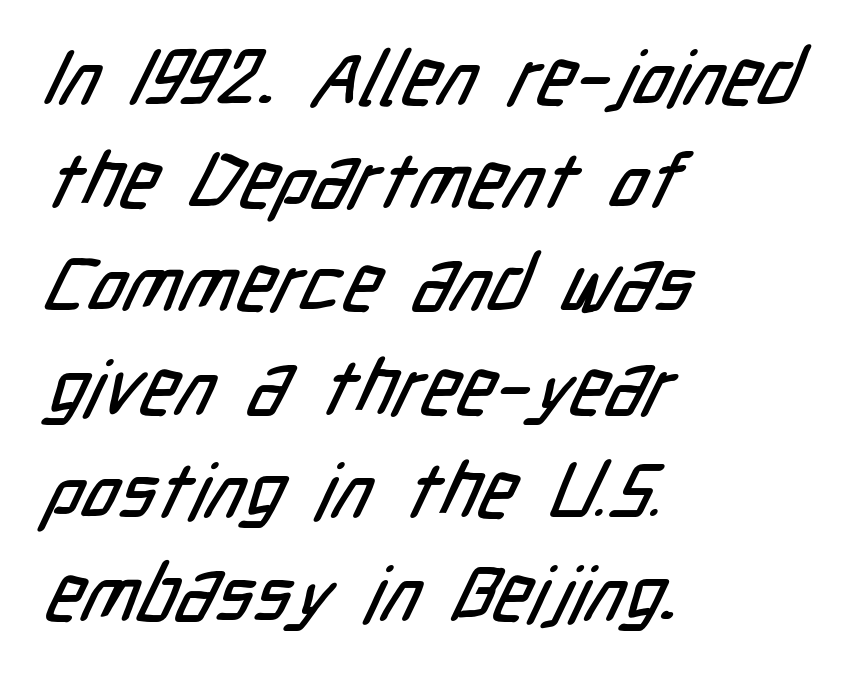
{"serif": "no", "width": "condensed", "stroke_contrast": "low", "x_height": "medium", "monospaced": "no", "underline": "no", "align": "left", "line_spacing": "normal", "line_spacing_ratio": 1.34, "letter_spacing": "normal", "letter_spacing_em": 0.0, "glyph_px": 77}
